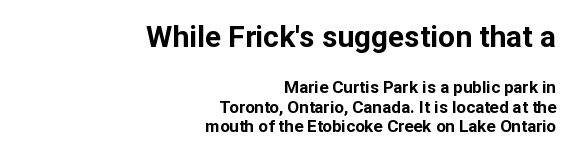
Q: Is the text bold? A: Yes.
Q: Is the text italic (slanted)? A: No, it is upright.
Q: Is the typeface a serif or a sans-serif typeface? A: Sans-serif.
Q: Is the text underlined? A: No.
Q: How is the paragraph aligned? A: Right-aligned.
Q: Is the spacing between letters normal or unusually wide? A: Normal.
Q: Which block of text is set in a larger size, the first (top) or the second (bottom)? A: The first (top) one.
Q: Width (condensed, normal, or wide)? A: Normal.
Q: Stroke contrast? A: Low.
Q: x-height? A: Medium.
Q: Monospaced? A: No.
